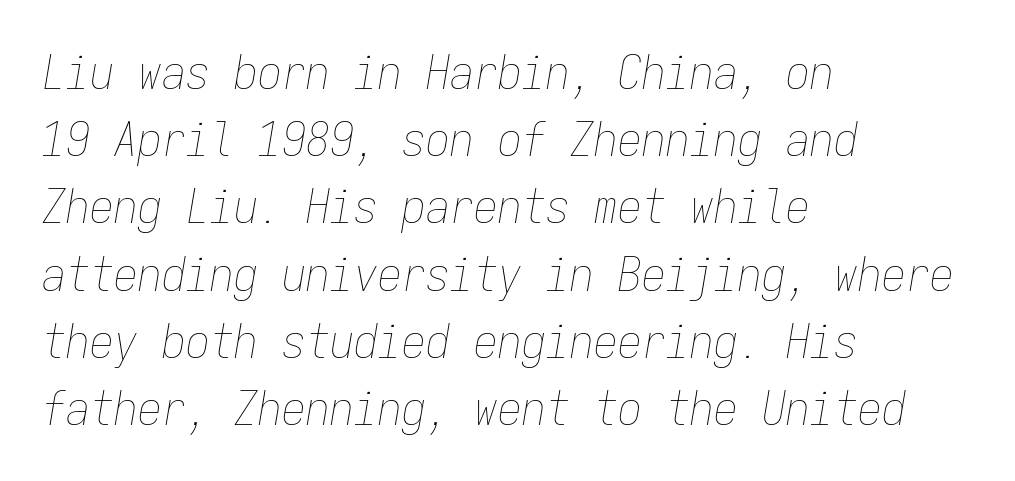
The glyphs look as if they've been sheared to an angle. Fixed-width glyphs throughout — classic coding-font behaviour. Descenders hang freely into open space. The line-height multiplier appears to be the usual default. This reads as an unemphasized weight, regular at the heaviest. The rag falls on the right side of this text block.
